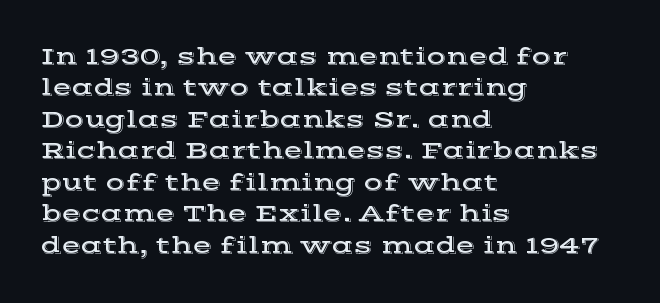
Q: Is the text italic (slanted)? A: No, it is upright.
Q: Is the text underlined? A: No.
Q: How is the paragraph aligned? A: Left-aligned.
Q: Is the spacing between letters normal or unusually wide? A: Normal.
Q: Is the spacing between lines tight, normal or loose? A: Normal.
